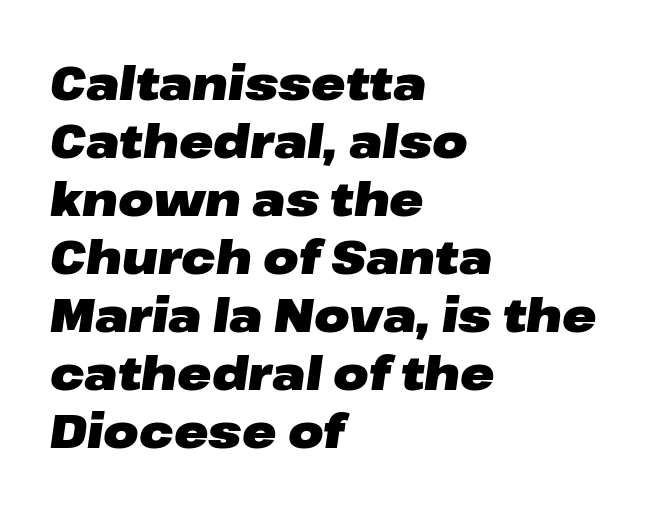
{"italic": "yes", "lean": "right", "slant_degrees": 8, "bold": "yes", "weight": "heavy", "width": "wide", "stroke_contrast": "low", "x_height": "medium", "monospaced": "no", "underline": "no", "align": "left", "line_spacing": "normal", "line_spacing_ratio": 1.26, "letter_spacing": "normal", "letter_spacing_em": 0.0, "glyph_px": 46}
